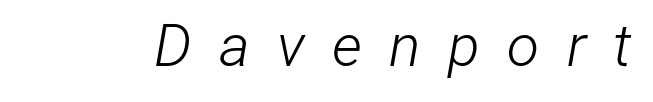
Q: Is the text bold? A: No.
Q: Is the text italic (slanted)? A: Yes, it leans right by about 12 degrees.
Q: Is the text underlined? A: No.
Q: Is the spacing between letters normal or unusually wide? A: Unusually wide.
Q: Width (condensed, normal, or wide)? A: Condensed.
Q: Stroke contrast? A: Low.
Q: x-height? A: Medium.
Q: Monospaced? A: No.
